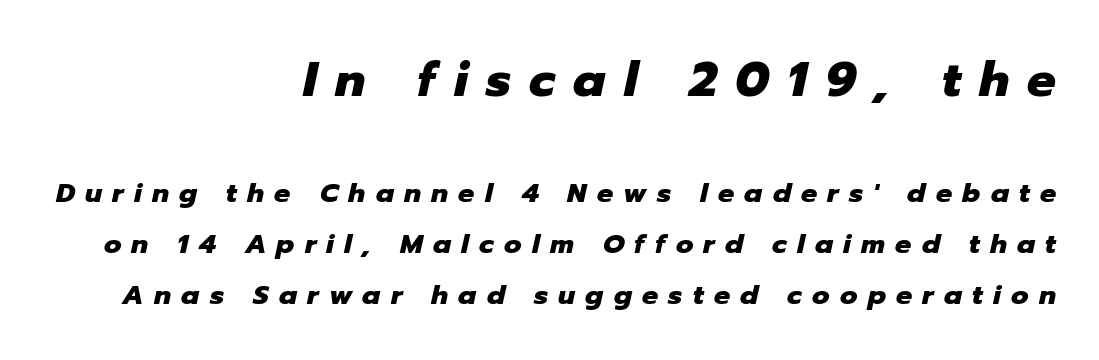
Q: Is the text bold? A: Yes.
Q: Is the text italic (slanted)? A: Yes, it leans right by about 12 degrees.
Q: Is the text underlined? A: No.
Q: How is the paragraph aligned? A: Right-aligned.
Q: Is the spacing between letters normal or unusually wide? A: Unusually wide.
Q: Which block of text is set in a larger size, the first (top) or the second (bottom)? A: The first (top) one.
Q: Width (condensed, normal, or wide)? A: Normal.
Q: Stroke contrast? A: Low.
Q: x-height? A: Medium.
Q: Monospaced? A: No.
